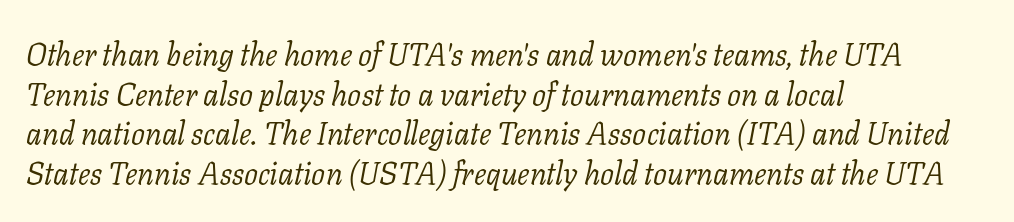
Q: Is the text bold? A: No.
Q: Is the text italic (slanted)? A: Yes, it leans right by about 11 degrees.
Q: Is the typeface a serif or a sans-serif typeface? A: Serif.
Q: Is the text underlined? A: No.
Q: How is the paragraph aligned? A: Left-aligned.
Q: Is the spacing between letters normal or unusually wide? A: Normal.
Q: Is the spacing between lines tight, normal or loose? A: Normal.
Q: Width (condensed, normal, or wide)? A: Normal.
Q: Stroke contrast? A: Low.
Q: x-height? A: Medium.
Q: Monospaced? A: No.
